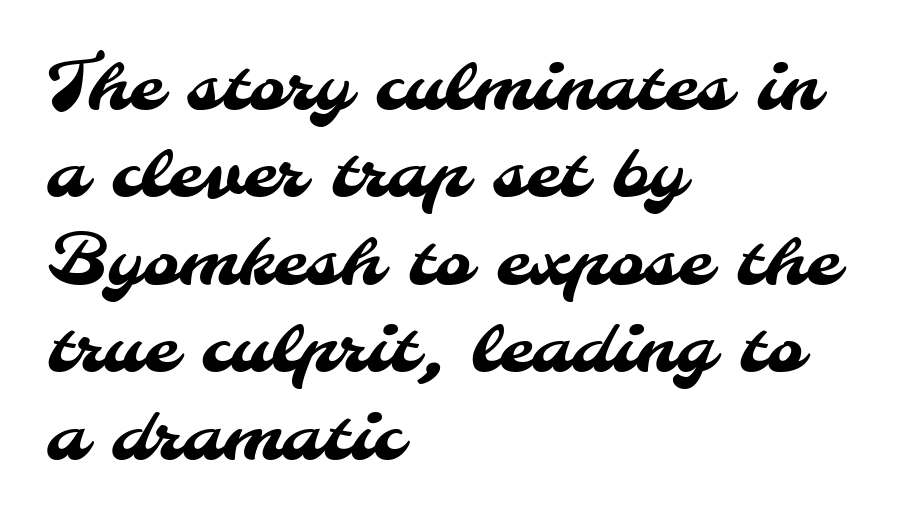
The glyphs are unaccompanied by any horizontal stroke below them. The passage shown is typed in a proportional face where columns would drift. Normally led — the rows are evenly, conventionally spaced. There is no visible air inserted between adjacent glyphs. Horizontal alignment here is leftward, the default for most running prose.
